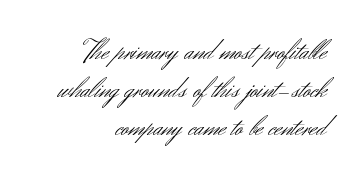
Line spacing here is normal. This rendering employs a face without finishing strokes, i.e., a sans-serif. Decoration check: the copy has no underline. A quiet, ordinary-to-light weight characterises the typeface. Here the glyphs are tracked normally, forming tight word shapes.
